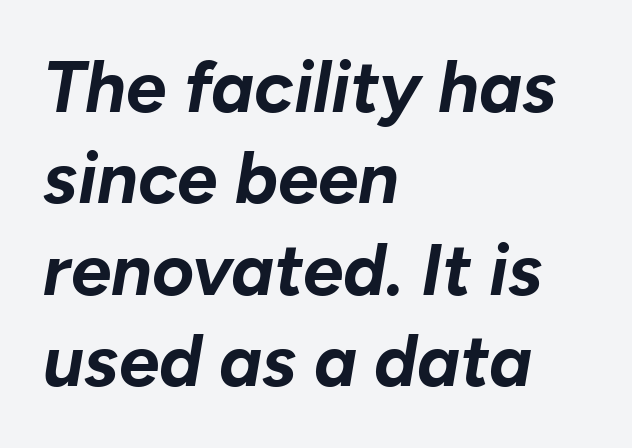
{"italic": "yes", "lean": "right", "slant_degrees": 10, "bold": "yes", "weight": "bold", "width": "normal", "stroke_contrast": "low", "x_height": "medium", "monospaced": "no", "underline": "no", "align": "left", "line_spacing": "normal", "line_spacing_ratio": 1.27, "letter_spacing": "normal", "letter_spacing_em": 0.0, "glyph_px": 72}
